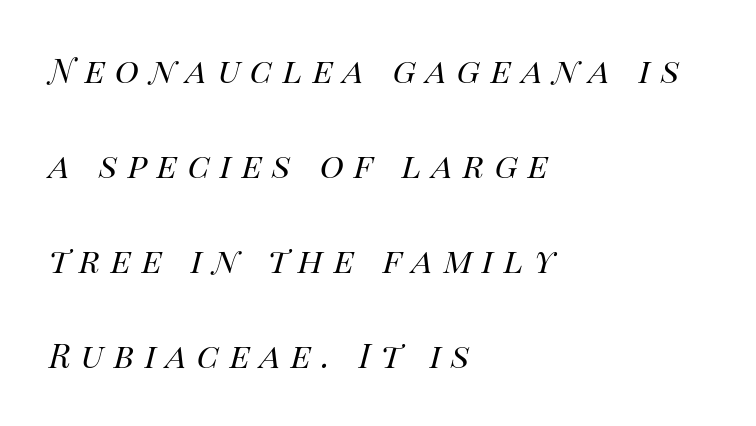
The image shows 41 px regular-weight type, italic (leaning right); set left-aligned, loose line spacing (2.32x), unusually wide letter spacing (+0.25 em), not underlined; high stroke contrast and a large x-height.
